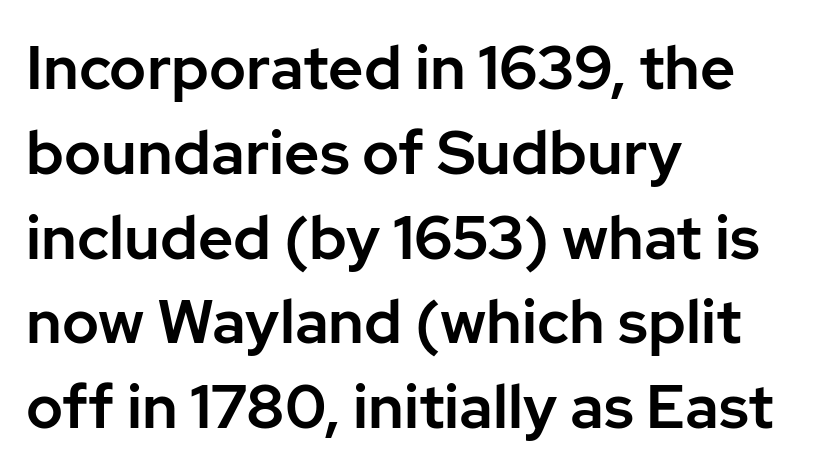
Q: Is the text italic (slanted)? A: No, it is upright.
Q: Is the typeface a serif or a sans-serif typeface? A: Sans-serif.
Q: Is the text underlined? A: No.
Q: How is the paragraph aligned? A: Left-aligned.
Q: Is the spacing between letters normal or unusually wide? A: Normal.
Q: Is the spacing between lines tight, normal or loose? A: Normal.
Q: Width (condensed, normal, or wide)? A: Normal.
Q: Stroke contrast? A: Low.
Q: x-height? A: Medium.
Q: Monospaced? A: No.
